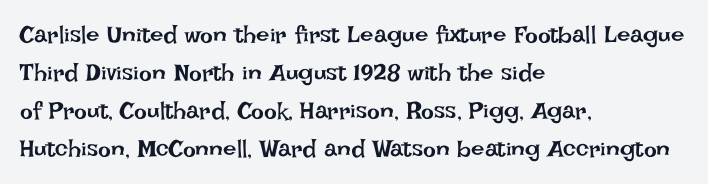
{"italic": "no", "bold": "no", "underline": "no", "align": "left", "line_spacing": "normal", "line_spacing_ratio": 1.59, "letter_spacing": "normal", "letter_spacing_em": 0.0, "glyph_px": 24}
